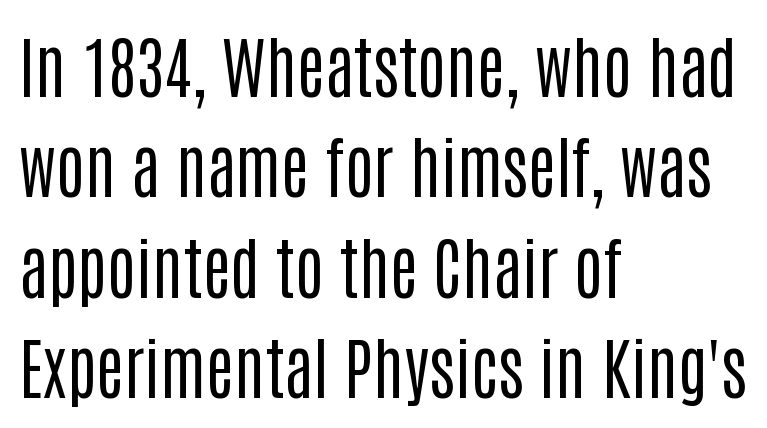
The image shows 67 px regular-weight, condensed sans-serif type, upright; set left-aligned, normal line spacing (1.5x), normal letter spacing, not underlined; low stroke contrast and a large x-height.
